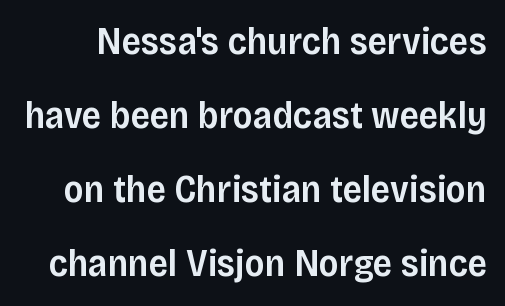
{"serif": "no", "italic": "no", "bold": "semi", "weight": "semibold", "width": "normal", "stroke_contrast": "low", "x_height": "large", "monospaced": "no", "underline": "no", "line_spacing": "loose", "line_spacing_ratio": 1.95, "letter_spacing": "normal", "letter_spacing_em": 0.0, "glyph_px": 38}
